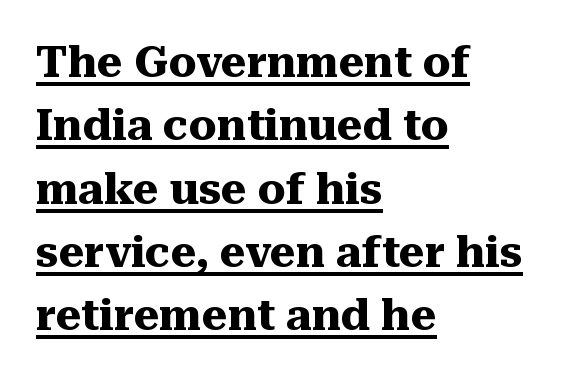
A typesetter would call this leading conventional body-copy spacing. Somebody hit Ctrl+U on this one — the words are underlined. Short and long lines alike share a common starting point at left. Looks like regular typesetting: each glyph gets only the width it needs. Is the letter spacing exaggerated? No — it looks like the ordinary default.
